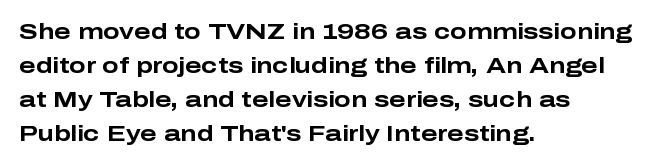
The image shows 22 px bold type, upright; set left-aligned, normal line spacing (1.54x), normal letter spacing, not underlined.
